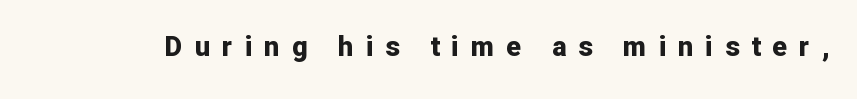
Display-style spreading of the glyphs; the letterfit is very open. Characters remain perfectly vertical along every line. Look at the stroke-to-counter ratio: heavy, a bold. Type without underlining.
